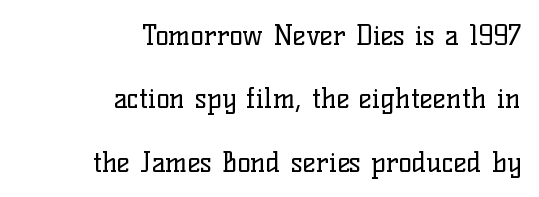
The image shows 28 px regular-weight serif type, upright; set right-aligned, loose line spacing (2.26x), normal letter spacing, not underlined; low stroke contrast and a medium x-height.
